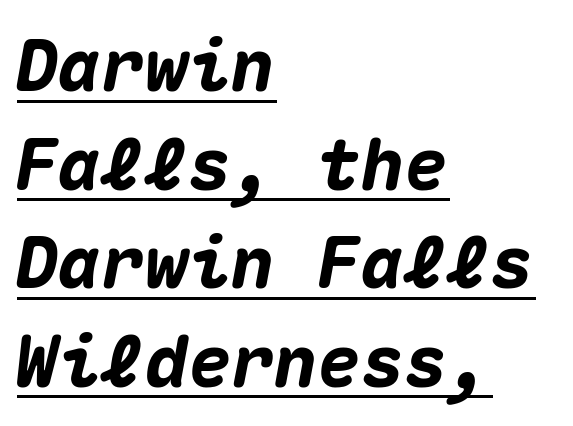
Q: Is the text bold? A: Yes.
Q: Is the text italic (slanted)? A: Yes, it leans right by about 10 degrees.
Q: Is the text underlined? A: Yes.
Q: How is the paragraph aligned? A: Left-aligned.
Q: Is the spacing between letters normal or unusually wide? A: Normal.
Q: Is the spacing between lines tight, normal or loose? A: Normal.
Q: Width (condensed, normal, or wide)? A: Normal.
Q: Stroke contrast? A: Medium.
Q: x-height? A: Medium.
Q: Monospaced? A: Yes.
